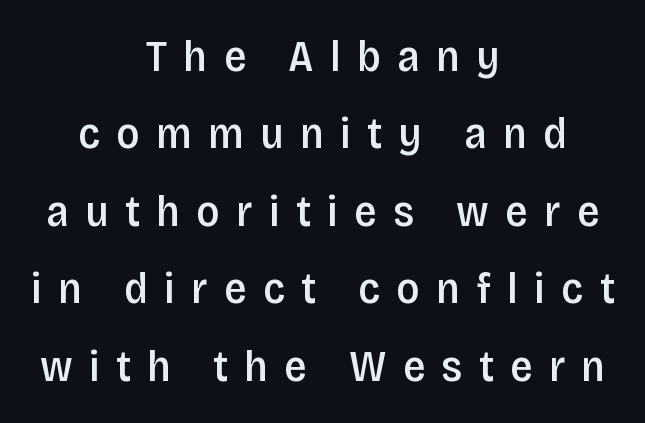
Q: Is the text bold? A: Semi-bold.
Q: Is the text italic (slanted)? A: No, it is upright.
Q: Is the typeface a serif or a sans-serif typeface? A: Sans-serif.
Q: Is the text underlined? A: No.
Q: How is the paragraph aligned? A: Centered.
Q: Is the spacing between letters normal or unusually wide? A: Unusually wide.
Q: Width (condensed, normal, or wide)? A: Condensed.
Q: Stroke contrast? A: Low.
Q: x-height? A: Large.
Q: Monospaced? A: No.
